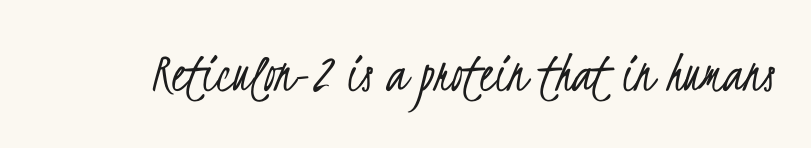
Q: Is the text bold? A: No.
Q: Is the typeface a serif or a sans-serif typeface? A: Sans-serif.
Q: Is the text underlined? A: No.
Q: Is the spacing between letters normal or unusually wide? A: Normal.
Q: Width (condensed, normal, or wide)? A: Condensed.
Q: Stroke contrast? A: Low.
Q: x-height? A: Small.
Q: Monospaced? A: No.
